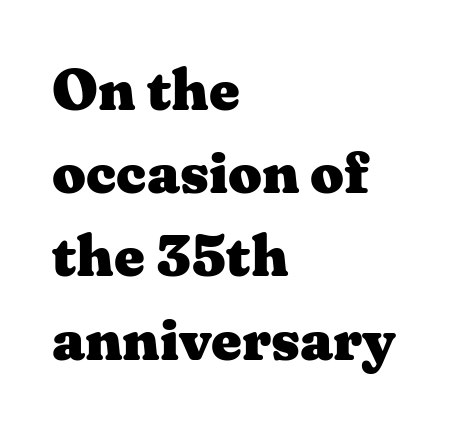
Q: Is the text bold? A: Yes.
Q: Is the text italic (slanted)? A: No, it is upright.
Q: Is the typeface a serif or a sans-serif typeface? A: Serif.
Q: Is the text underlined? A: No.
Q: How is the paragraph aligned? A: Left-aligned.
Q: Is the spacing between letters normal or unusually wide? A: Normal.
Q: Is the spacing between lines tight, normal or loose? A: Normal.
Q: Width (condensed, normal, or wide)? A: Wide.
Q: Stroke contrast? A: Medium.
Q: x-height? A: Medium.
Q: Monospaced? A: No.
